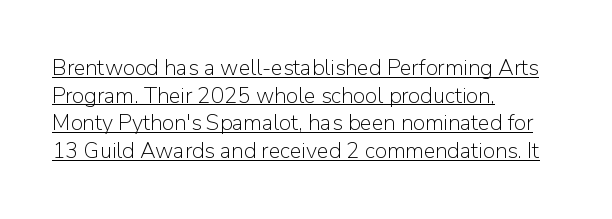
{"italic": "no", "bold": "no", "underline": "yes", "align": "left", "line_spacing": "normal", "line_spacing_ratio": 1.26, "letter_spacing": "normal", "letter_spacing_em": 0.0, "glyph_px": 22}
